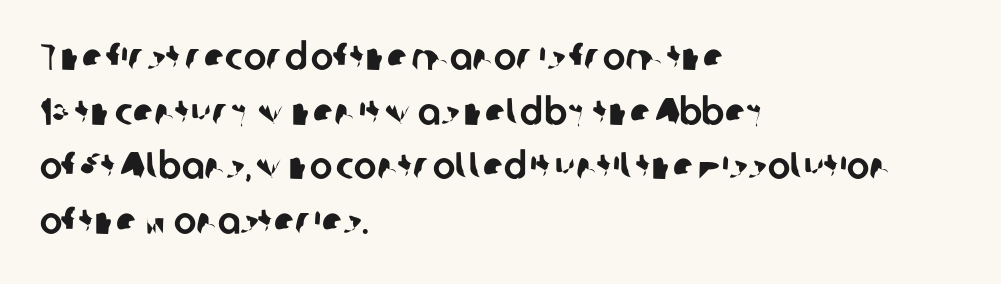
{"serif": "no", "width": "normal", "stroke_contrast": "low", "x_height": "medium", "monospaced": "no", "underline": "no", "align": "left", "line_spacing": "normal", "line_spacing_ratio": 1.44, "letter_spacing": "normal", "letter_spacing_em": 0.0, "glyph_px": 38}
